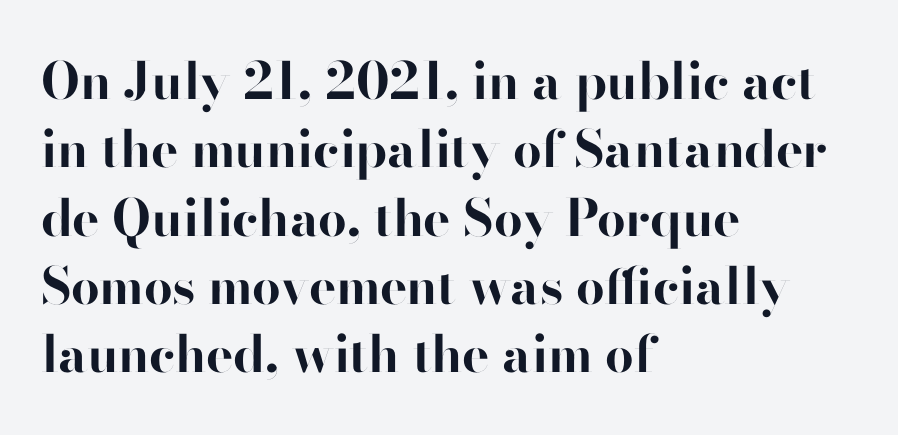
{"serif": "no", "italic": "no", "bold": "yes", "weight": "bold", "width": "normal", "stroke_contrast": "high", "x_height": "small", "monospaced": "no", "underline": "no", "align": "left", "line_spacing": "normal", "line_spacing_ratio": 1.34, "letter_spacing": "normal", "letter_spacing_em": 0.0, "glyph_px": 51}
